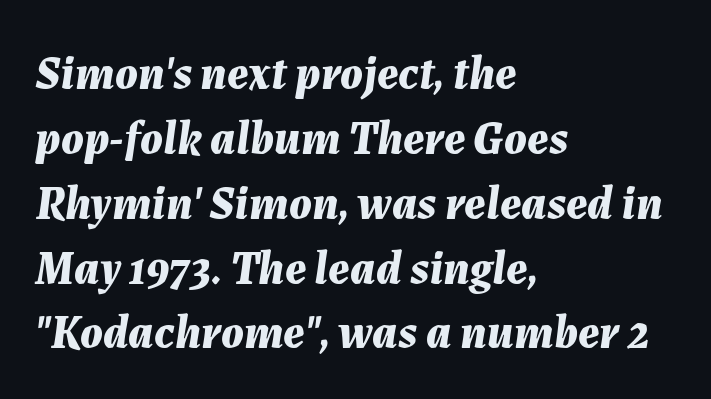
The image shows 47 px bold type, italic (leaning right); set left-aligned, normal line spacing (1.38x), normal letter spacing, not underlined; medium stroke contrast and a medium x-height.
